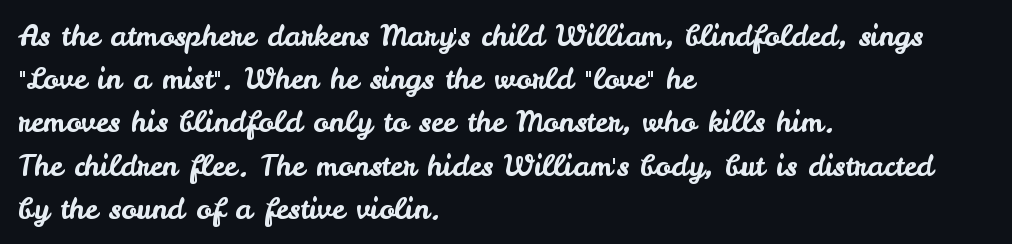
Serif or sans? Sans — the stroke terminals are bare. These lines sit exactly where default settings would place them. The passage shown is typed in a proportional face where columns would drift. Bare-footed words on every line.
